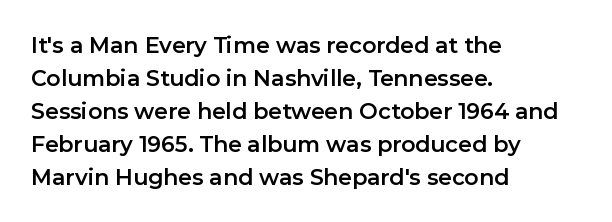
The image shows 22 px text type, upright; set left-aligned, normal line spacing (1.5x), normal letter spacing, not underlined.
